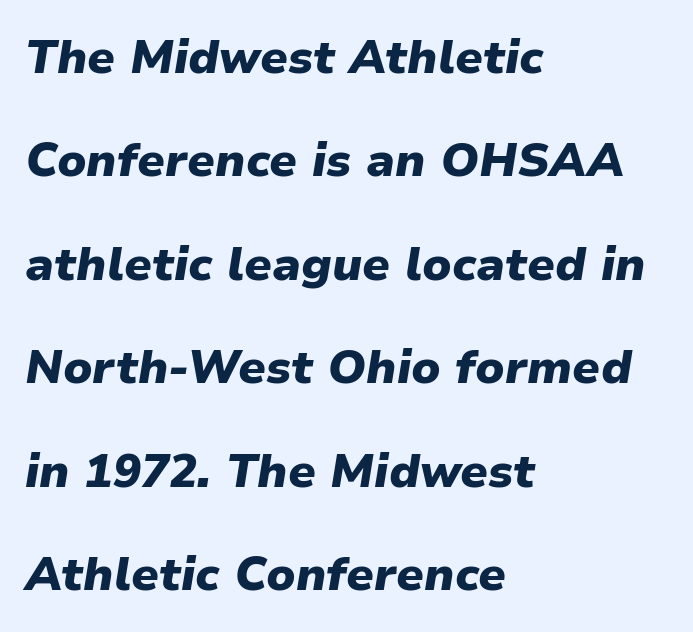
{"italic": "yes", "lean": "right", "slant_degrees": 9, "bold": "yes", "weight": "heavy", "width": "normal", "stroke_contrast": "low", "x_height": "medium", "monospaced": "no", "underline": "no", "align": "left", "line_spacing": "loose", "line_spacing_ratio": 2.2, "letter_spacing": "normal", "letter_spacing_em": 0.0, "glyph_px": 47}
